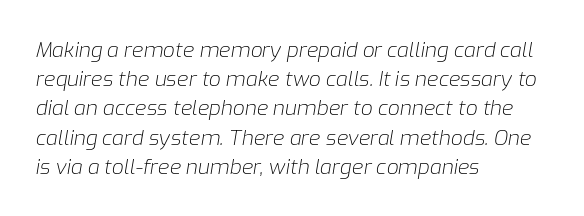
{"italic": "yes", "lean": "right", "slant_degrees": 9, "bold": "no", "underline": "no", "align": "left", "line_spacing": "normal", "line_spacing_ratio": 1.39, "letter_spacing": "normal", "letter_spacing_em": 0.0, "glyph_px": 21}
